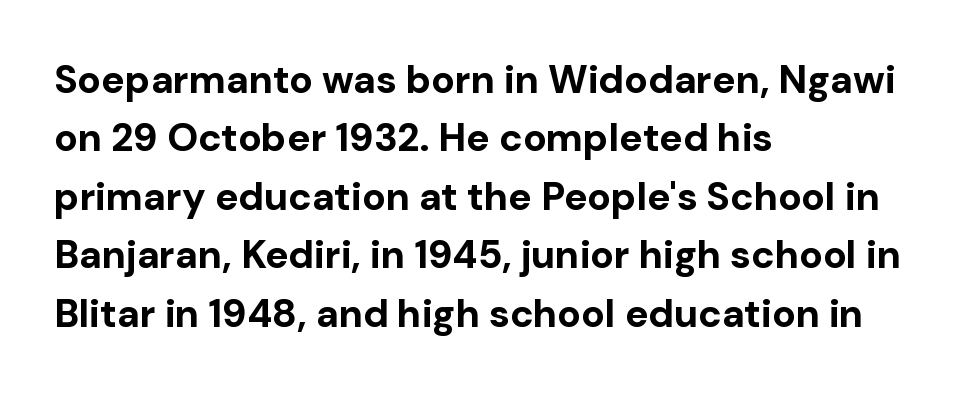
Q: Is the text bold? A: Yes.
Q: Is the text italic (slanted)? A: No, it is upright.
Q: Is the typeface a serif or a sans-serif typeface? A: Sans-serif.
Q: Is the text underlined? A: No.
Q: How is the paragraph aligned? A: Left-aligned.
Q: Is the spacing between letters normal or unusually wide? A: Normal.
Q: Is the spacing between lines tight, normal or loose? A: Normal.
Q: Width (condensed, normal, or wide)? A: Normal.
Q: Stroke contrast? A: Low.
Q: x-height? A: Medium.
Q: Monospaced? A: No.
